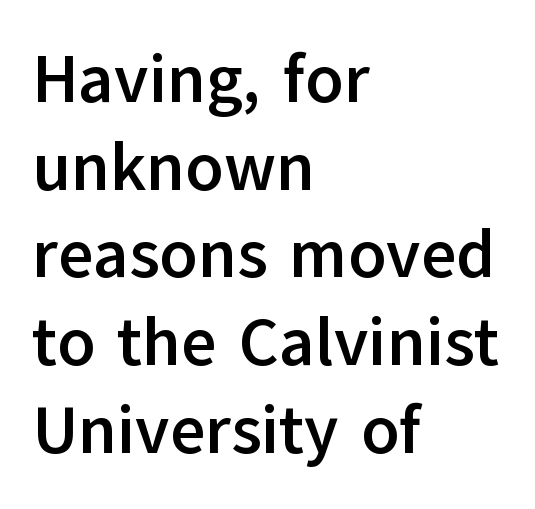
The image shows 68 px semibold sans-serif type, upright; set left-aligned, normal line spacing (1.29x), normal letter spacing, not underlined; low stroke contrast and a medium x-height.
